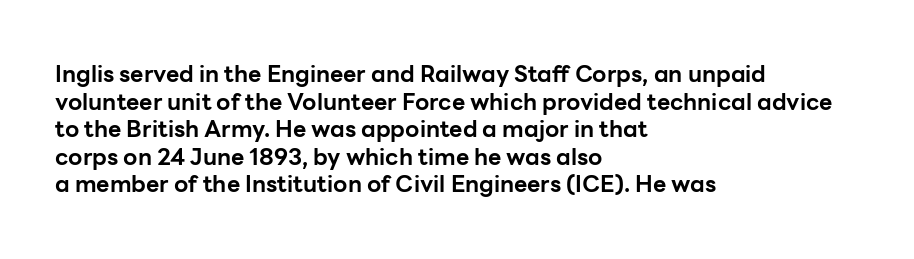
Q: Is the text bold? A: Yes.
Q: Is the text italic (slanted)? A: No, it is upright.
Q: Is the text underlined? A: No.
Q: How is the paragraph aligned? A: Left-aligned.
Q: Is the spacing between letters normal or unusually wide? A: Normal.
